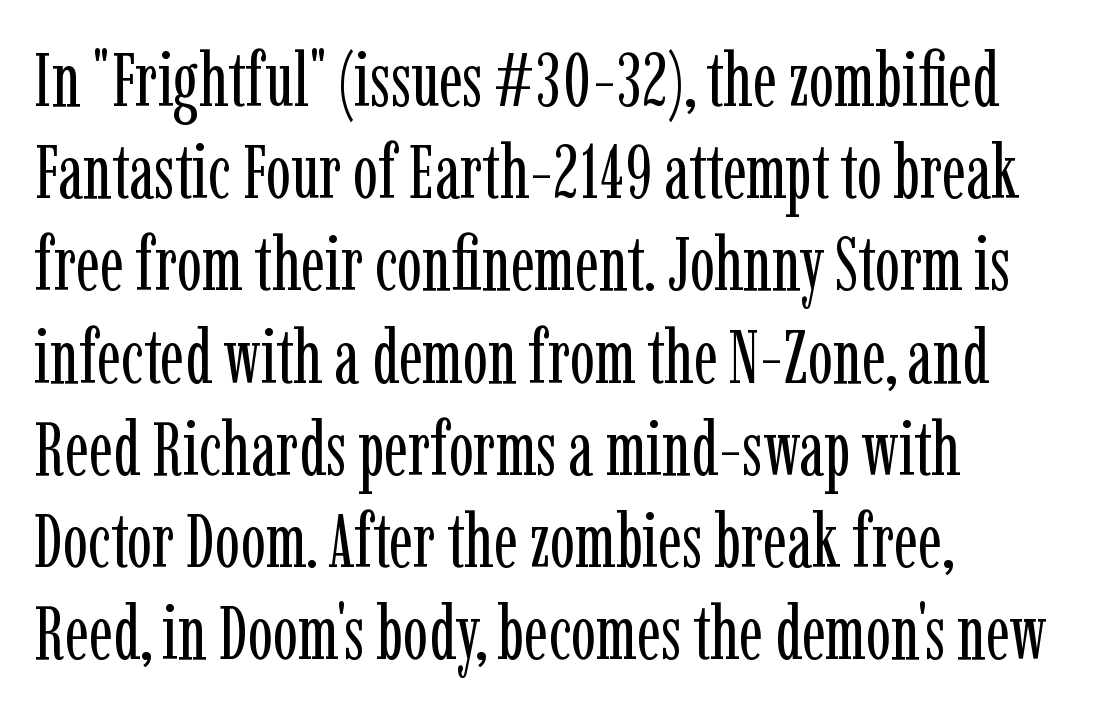
Short note: letters normally spaced. Descender tails drop into unmarked territory. Layout note: lines flush left. These lines are composed in type with serifs. Do the characters align in a grid? No, the font is proportional.
